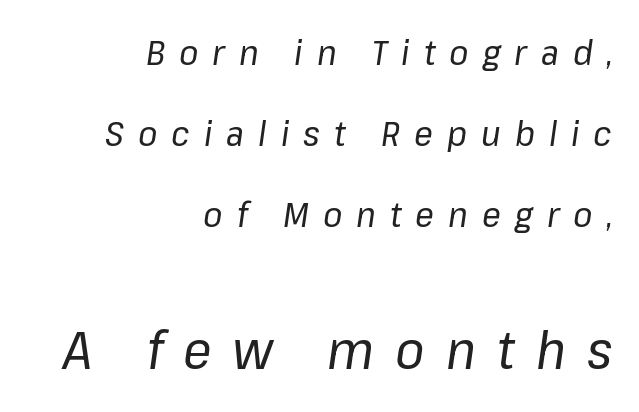
Each stroke keeps to a modest, everyday thickness or less. Is this a fixed-width face? No — the glyphs have proportional, varying widths. Baseline-to-baseline distance is far greater than the letter height. Italic: yes, the glyphs are oblique. Spacing between characters has been opened up far beyond the box default. Underlining? Definitely not there.
